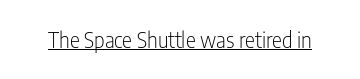
Italic: no, the glyphs are upright roman. You can see a thin bar hugging the bottom of the glyphs. Nothing heavy about these letters — not bold at all. Look at the tracking — it's just the regular setting, nothing added.
